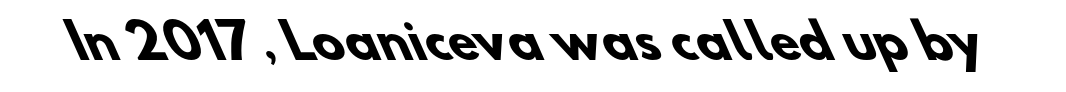
Q: Is the text bold? A: Yes.
Q: Is the typeface a serif or a sans-serif typeface? A: Sans-serif.
Q: Is the text underlined? A: No.
Q: Is the spacing between letters normal or unusually wide? A: Normal.
Q: Width (condensed, normal, or wide)? A: Normal.
Q: Stroke contrast? A: Low.
Q: x-height? A: Small.
Q: Monospaced? A: No.
